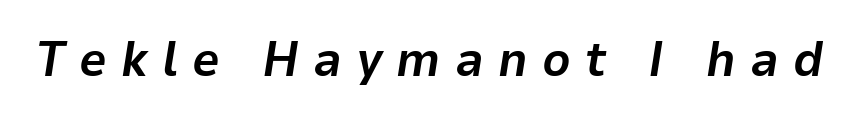
{"italic": "yes", "lean": "right", "slant_degrees": 9, "bold": "yes", "weight": "bold", "width": "normal", "stroke_contrast": "low", "x_height": "medium", "monospaced": "no", "underline": "no", "letter_spacing": "wide", "letter_spacing_em": 0.29, "glyph_px": 49}
